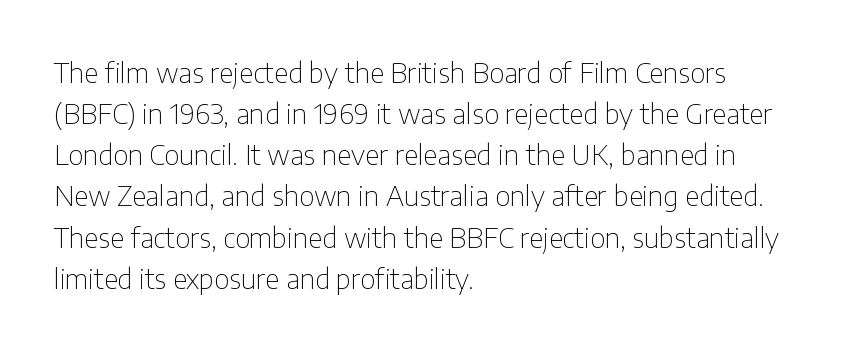
Nobody touched the tracking dial on this one. Do the characters align in a grid? No, the font is proportional. Glance below the letters and you will spot only blank space. These glyphs show unthickened strokes, regular width or finer.
